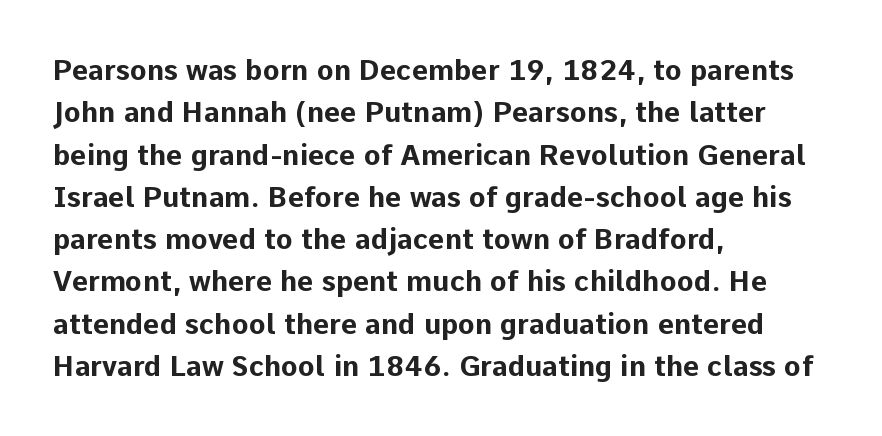
{"serif": "no", "italic": "no", "bold": "yes", "weight": "bold", "width": "normal", "stroke_contrast": "low", "x_height": "medium", "monospaced": "no", "underline": "no", "align": "left", "line_spacing": "normal", "line_spacing_ratio": 1.51, "letter_spacing": "normal", "letter_spacing_em": 0.0, "glyph_px": 28}
